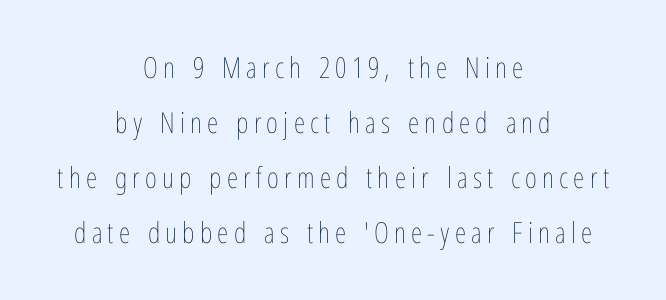
The zone under the glyphs is completely vacant. The typesetting does not lean heavy: it is not bold. Baseline-to-baseline distance is far greater than the letter height. Ordinary non-slanted type is in use. Think of a printed novel: that variable character pitch is what you see here.
